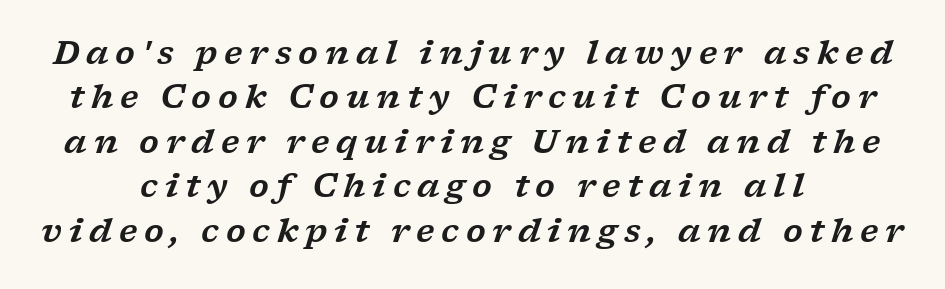
Q: Is the text italic (slanted)? A: Yes, it leans right by about 17 degrees.
Q: Is the typeface a serif or a sans-serif typeface? A: Serif.
Q: Is the text underlined? A: No.
Q: How is the paragraph aligned? A: Centered.
Q: Is the spacing between letters normal or unusually wide? A: Unusually wide.
Q: Is the spacing between lines tight, normal or loose? A: Normal.
Q: Width (condensed, normal, or wide)? A: Wide.
Q: Stroke contrast? A: Low.
Q: x-height? A: Medium.
Q: Monospaced? A: No.
